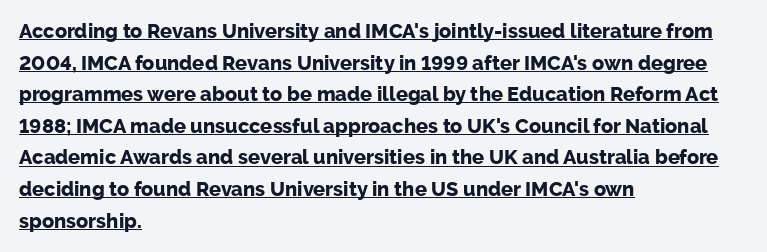
{"italic": "no", "bold": "yes", "underline": "yes", "align": "left", "line_spacing": "normal", "line_spacing_ratio": 1.58, "letter_spacing": "normal", "letter_spacing_em": 0.0, "glyph_px": 20}
